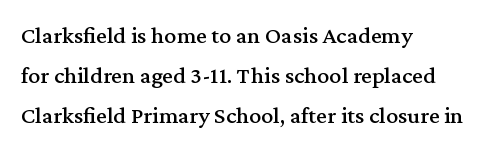
{"italic": "no", "underline": "no", "align": "left", "line_spacing": "normal", "line_spacing_ratio": 1.67, "letter_spacing": "normal", "letter_spacing_em": 0.0, "glyph_px": 24}
